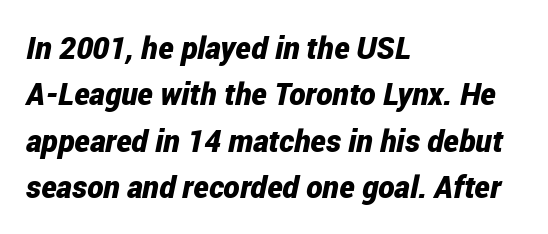
{"italic": "yes", "lean": "right", "slant_degrees": 12, "bold": "yes", "weight": "bold", "width": "condensed", "stroke_contrast": "low", "x_height": "medium", "monospaced": "no", "underline": "no", "align": "left", "line_spacing": "normal", "line_spacing_ratio": 1.5, "letter_spacing": "normal", "letter_spacing_em": 0.0, "glyph_px": 31}
